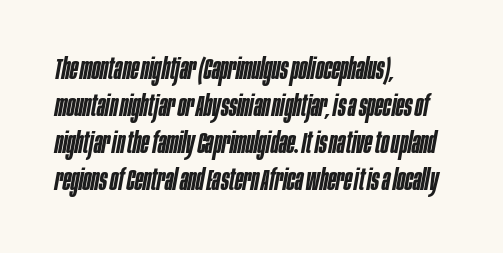
Q: Is the text bold? A: Semi-bold.
Q: Is the text italic (slanted)? A: Yes, it leans right by about 10 degrees.
Q: Is the text underlined? A: No.
Q: How is the paragraph aligned? A: Left-aligned.
Q: Is the spacing between letters normal or unusually wide? A: Normal.
Q: Width (condensed, normal, or wide)? A: Condensed.
Q: Stroke contrast? A: Low.
Q: x-height? A: Large.
Q: Monospaced? A: No.
